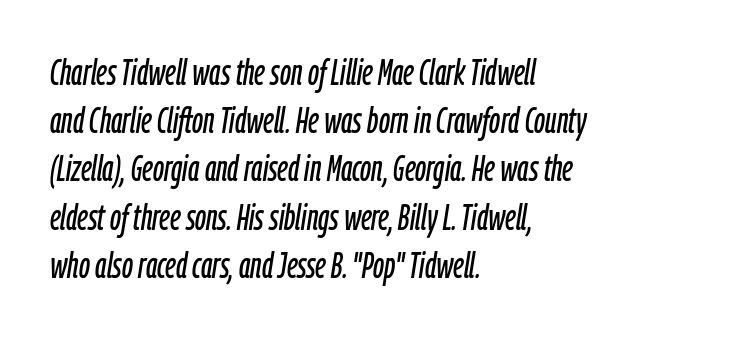
Lines of text with bare space underneath. These lines are rendered in a variable-pitch font. When letters slant like this, we call the style italic. How are the letters spaced? Ordinarily, with no added tracking. Evenly set lines give the paragraph a standard silhouette. The paragraph has a hard left edge and a soft right edge.
